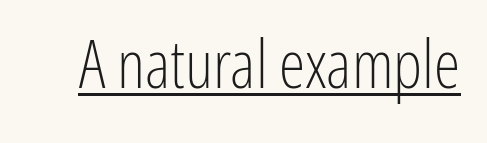
The image shows 67 px light, condensed sans-serif type, upright; set normal letter spacing, underlined; low stroke contrast and a medium x-height.
